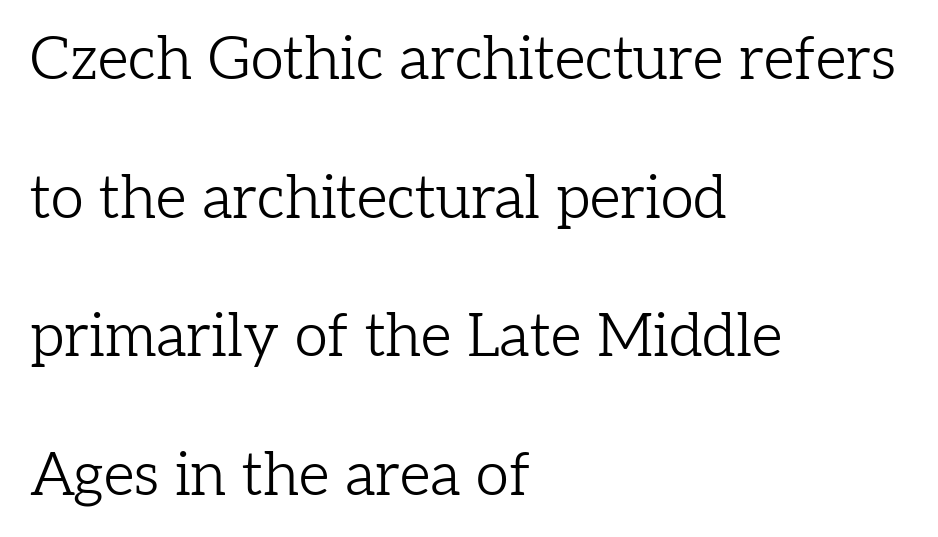
Q: Is the text bold? A: No.
Q: Is the text italic (slanted)? A: No, it is upright.
Q: Is the typeface a serif or a sans-serif typeface? A: Serif.
Q: Is the text underlined? A: No.
Q: How is the paragraph aligned? A: Left-aligned.
Q: Is the spacing between letters normal or unusually wide? A: Normal.
Q: Is the spacing between lines tight, normal or loose? A: Loose.
Q: Width (condensed, normal, or wide)? A: Normal.
Q: Stroke contrast? A: Low.
Q: x-height? A: Medium.
Q: Monospaced? A: No.
